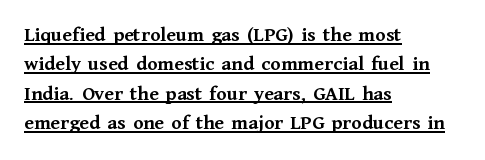
There is no visible air inserted between adjacent glyphs. I'd describe the lettering as bold — thick and assertive. How would I describe the line gaps? Plain and ordinary. These lines are set flush left with a ragged right edge.
